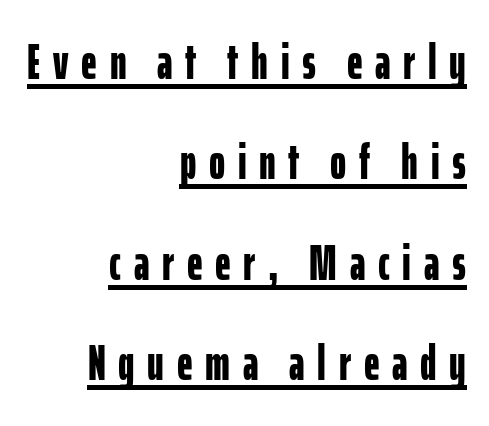
{"serif": "no", "italic": "no", "bold": "yes", "weight": "bold", "width": "condensed", "stroke_contrast": "low", "x_height": "medium", "monospaced": "no", "underline": "yes", "align": "right", "line_spacing": "loose", "line_spacing_ratio": 2.05, "letter_spacing": "wide", "letter_spacing_em": 0.26, "glyph_px": 49}
